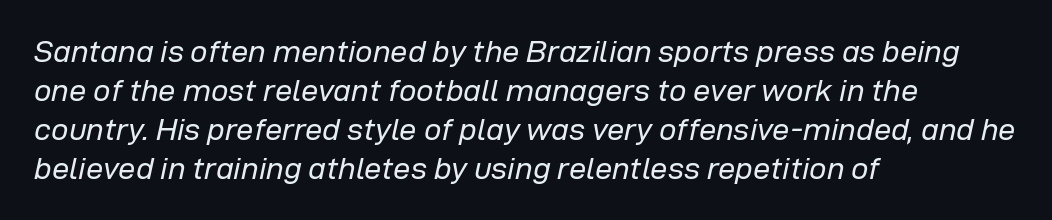
{"italic": "yes", "lean": "right", "slant_degrees": 12, "bold": "no", "weight": "regular", "width": "normal", "stroke_contrast": "low", "x_height": "medium", "monospaced": "no", "underline": "no", "align": "left", "line_spacing": "normal", "line_spacing_ratio": 1.26, "letter_spacing": "normal", "letter_spacing_em": 0.0, "glyph_px": 31}
